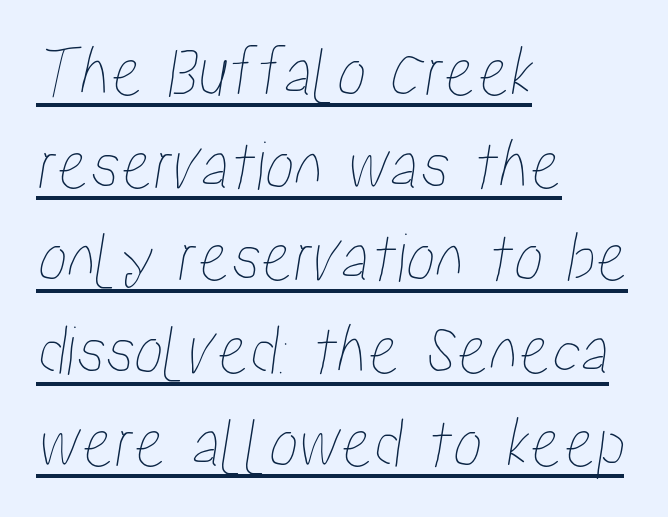
Q: Is the text underlined? A: Yes.
Q: How is the paragraph aligned? A: Left-aligned.
Q: Is the spacing between letters normal or unusually wide? A: Normal.
Q: Is the spacing between lines tight, normal or loose? A: Normal.
Q: Width (condensed, normal, or wide)? A: Condensed.
Q: Stroke contrast? A: Low.
Q: x-height? A: Medium.
Q: Monospaced? A: No.
